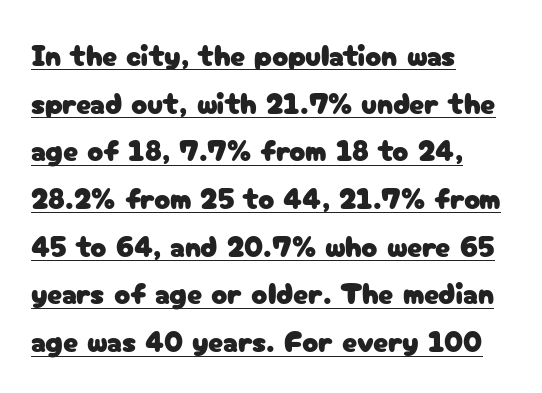
The leading is moderate, giving the passage an even texture. Vertical strokes here are truly vertical. The passage shown has conventional tracking throughout. Has an underline been added? It has.
